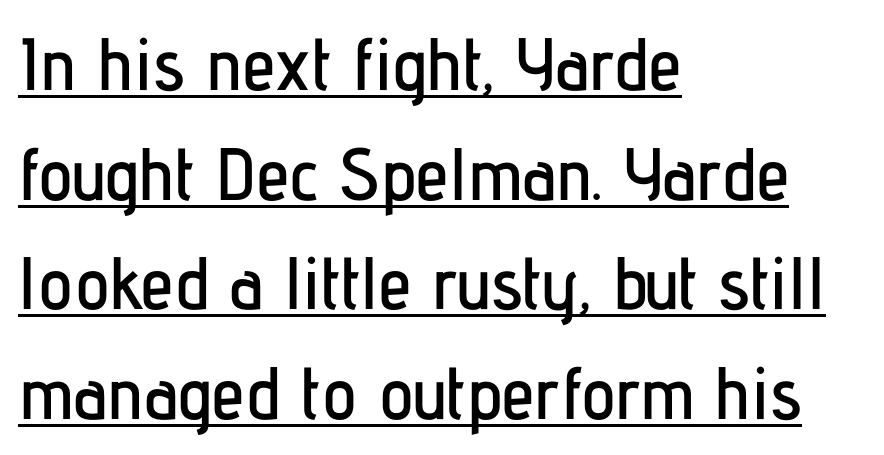
Q: Is the text italic (slanted)? A: No, it is upright.
Q: Is the typeface a serif or a sans-serif typeface? A: Sans-serif.
Q: Is the text underlined? A: Yes.
Q: How is the paragraph aligned? A: Left-aligned.
Q: Is the spacing between letters normal or unusually wide? A: Normal.
Q: Is the spacing between lines tight, normal or loose? A: Normal.
Q: Width (condensed, normal, or wide)? A: Condensed.
Q: Stroke contrast? A: Low.
Q: x-height? A: Medium.
Q: Monospaced? A: No.
